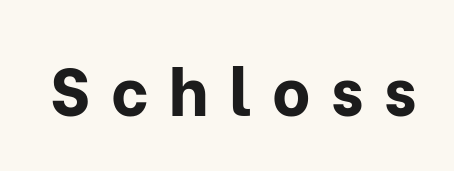
Q: Is the text bold? A: Yes.
Q: Is the text italic (slanted)? A: No, it is upright.
Q: Is the typeface a serif or a sans-serif typeface? A: Sans-serif.
Q: Is the text underlined? A: No.
Q: Is the spacing between letters normal or unusually wide? A: Unusually wide.
Q: Width (condensed, normal, or wide)? A: Normal.
Q: Stroke contrast? A: Low.
Q: x-height? A: Medium.
Q: Monospaced? A: No.
